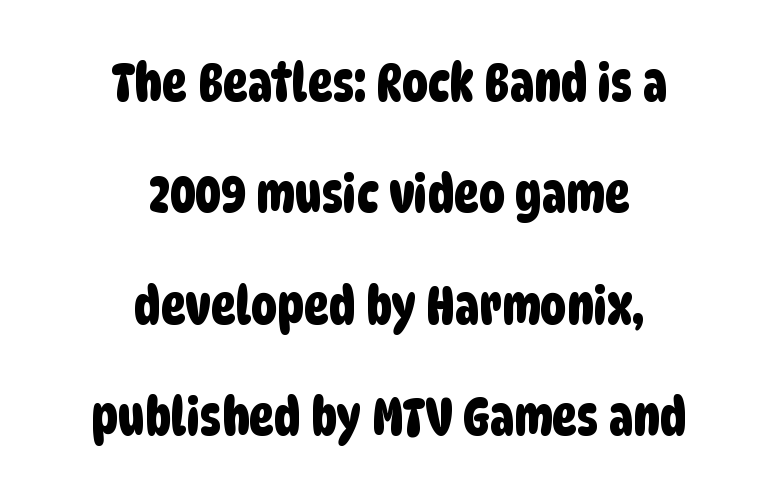
Q: Is the typeface a serif or a sans-serif typeface? A: Sans-serif.
Q: Is the text underlined? A: No.
Q: How is the paragraph aligned? A: Centered.
Q: Is the spacing between letters normal or unusually wide? A: Normal.
Q: Is the spacing between lines tight, normal or loose? A: Loose.
Q: Width (condensed, normal, or wide)? A: Condensed.
Q: Stroke contrast? A: Low.
Q: x-height? A: Large.
Q: Monospaced? A: No.
